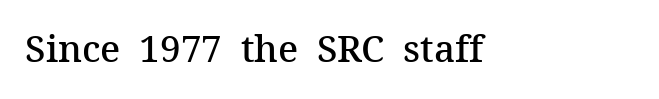
This rendering features lettering with no underline. The face used here is seriffed, in the tradition of book romans. No italicization has been applied; the sample stays upright. Here the designer chose a conventional face with non-uniform glyph widths. Glyph-to-glyph distance matches everyday printed text.
